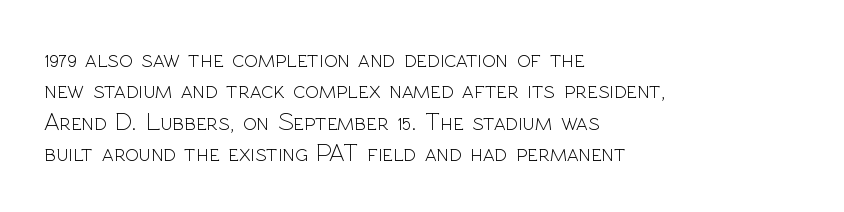
No letter is thick-stroked: the sample isn't bold. This is roman type, the default non-slanted kind. One glance says typical: line gaps are just what's usual. Plain, unruled lines of type. This sample is left-justified, so line endings fall wherever the words run out.
